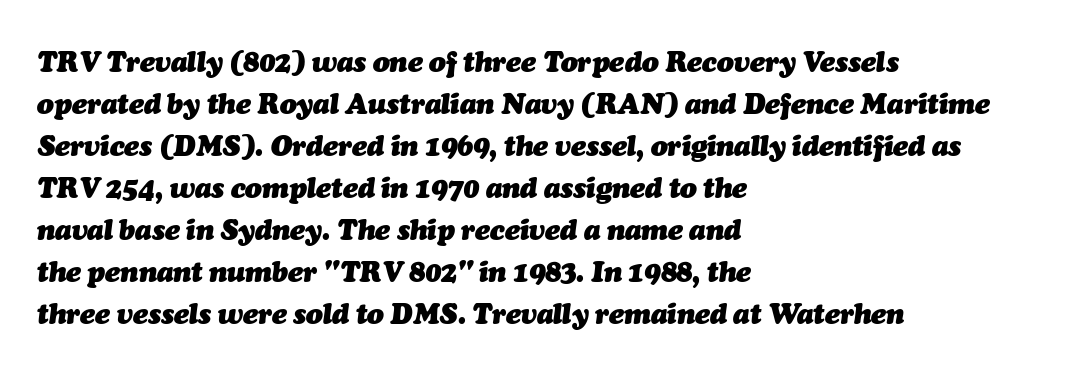
Q: Is the text bold? A: Yes.
Q: Is the text italic (slanted)? A: Yes, it leans right by about 7 degrees.
Q: Is the text underlined? A: No.
Q: How is the paragraph aligned? A: Left-aligned.
Q: Is the spacing between letters normal or unusually wide? A: Normal.
Q: Is the spacing between lines tight, normal or loose? A: Normal.
Q: Width (condensed, normal, or wide)? A: Normal.
Q: Stroke contrast? A: Medium.
Q: x-height? A: Medium.
Q: Monospaced? A: No.
